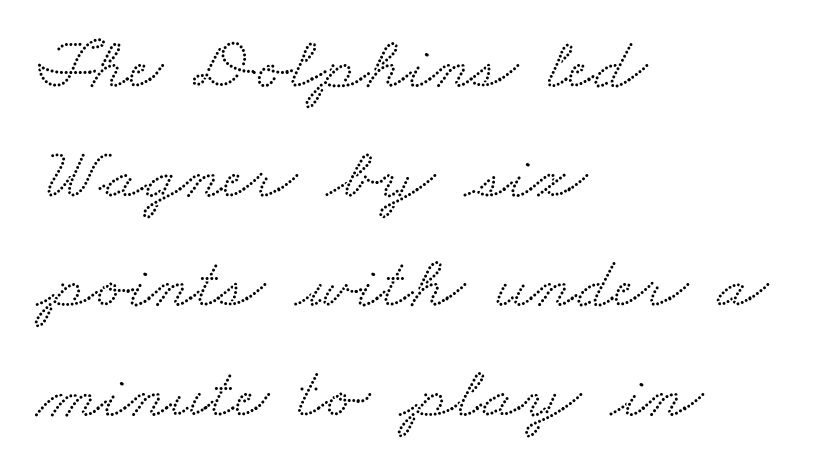
{"serif": "yes", "width": "wide", "stroke_contrast": "low", "x_height": "small", "monospaced": "no", "underline": "no", "align": "left", "line_spacing": "normal", "line_spacing_ratio": 1.48, "letter_spacing": "normal", "letter_spacing_em": 0.0, "glyph_px": 74}
